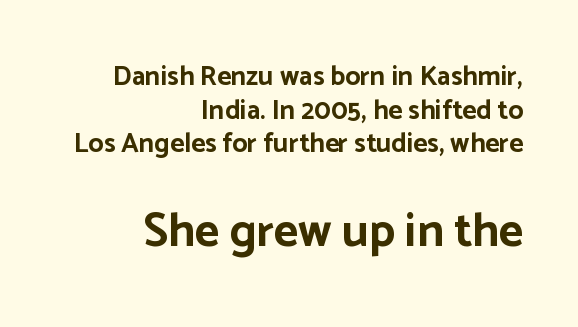
The image shows 47 px bold sans-serif type, upright; set right-aligned, normal line spacing (1.25x), normal letter spacing, not underlined; the second (bottom) block is 1.74x larger; low stroke contrast and a medium x-height.
